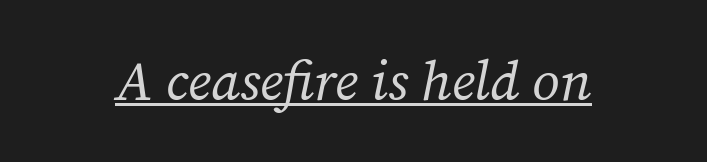
{"serif": "yes", "italic": "yes", "lean": "right", "slant_degrees": 12, "bold": "no", "weight": "regular", "width": "normal", "stroke_contrast": "medium", "x_height": "medium", "monospaced": "no", "underline": "yes", "letter_spacing": "normal", "letter_spacing_em": 0.0, "glyph_px": 55}
